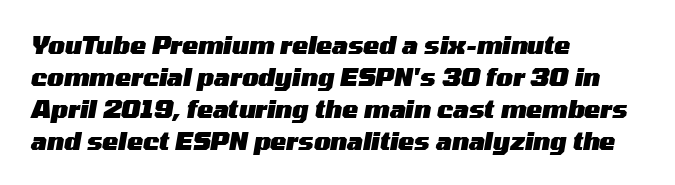
The image shows 24 px bold type, italic (leaning right); set left-aligned, normal line spacing (1.33x), normal letter spacing, not underlined.
